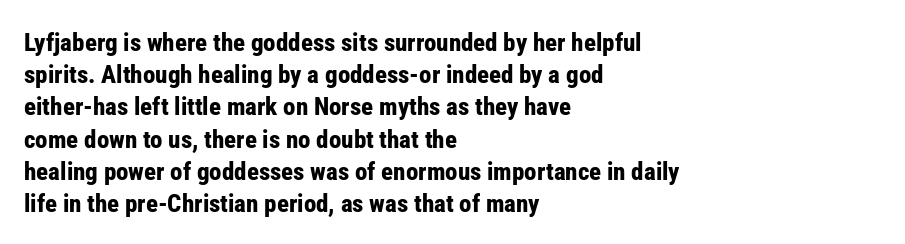
{"italic": "no", "bold": "yes", "underline": "no", "align": "left", "line_spacing": "normal", "line_spacing_ratio": 1.29, "letter_spacing": "normal", "letter_spacing_em": 0.0, "glyph_px": 25}
